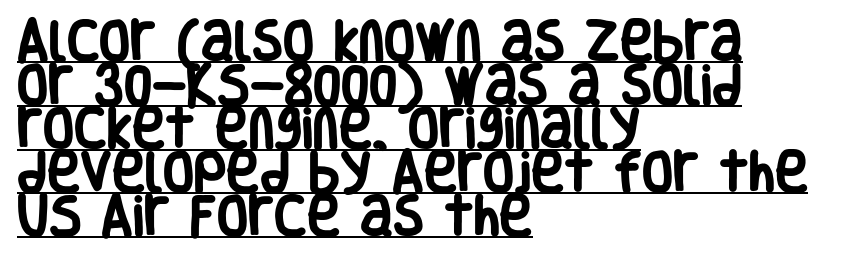
Q: Is the text bold? A: Yes.
Q: Is the text italic (slanted)? A: No, it is upright.
Q: Is the typeface a serif or a sans-serif typeface? A: Sans-serif.
Q: Is the text underlined? A: Yes.
Q: How is the paragraph aligned? A: Left-aligned.
Q: Is the spacing between letters normal or unusually wide? A: Normal.
Q: Is the spacing between lines tight, normal or loose? A: Tight.
Q: Width (condensed, normal, or wide)? A: Condensed.
Q: Stroke contrast? A: Low.
Q: x-height? A: Large.
Q: Monospaced? A: No.
